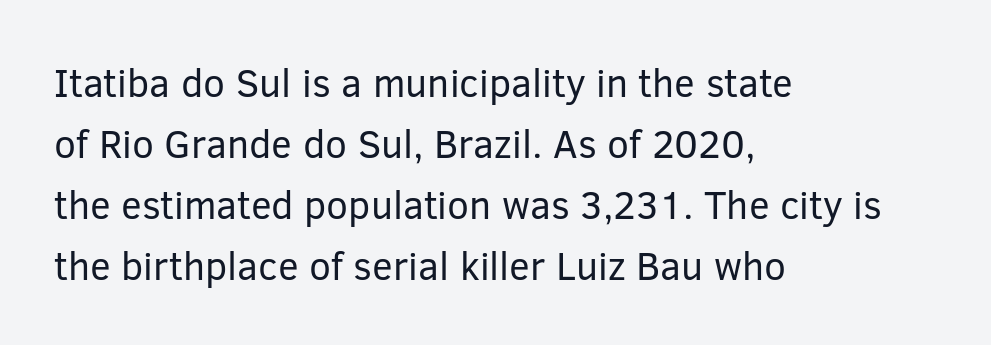
The image shows 39 px regular-weight sans-serif type, upright; set left-aligned, normal line spacing (1.56x), normal letter spacing, not underlined; low stroke contrast and a medium x-height.
